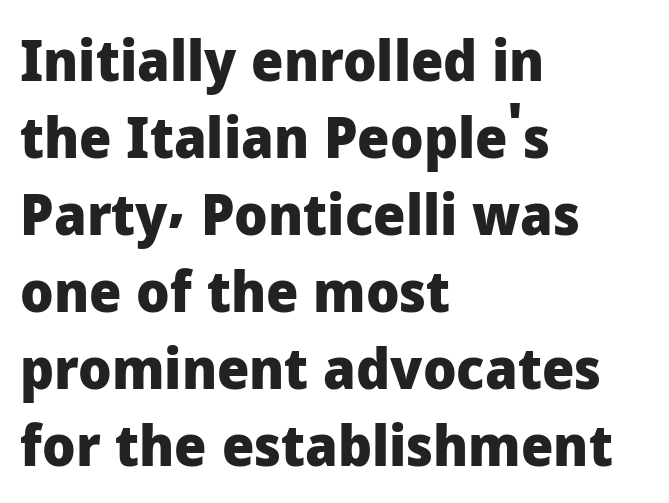
Rows of type keep a routine distance in the vertical direction. The lettering stays uniformly vertical, giving the passage a roman look. The strip under each line holds only bare page. The passage is arranged the way most books set body copy — flush left.
